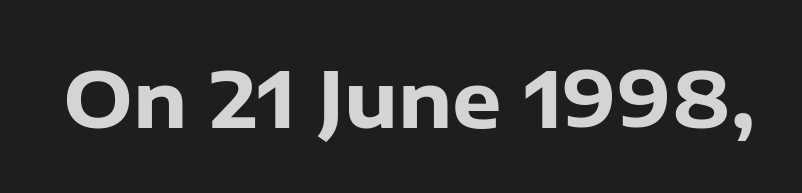
A sans-serif font was chosen for this passage. This rendering leaves character spacing at its baseline value. The lettering stays uniformly vertical, giving the passage a roman look. Is this a fixed-width face? No — the glyphs have proportional, varying widths. Check under the words: just untouched page. Summary of weight: heavy, a full bold.
